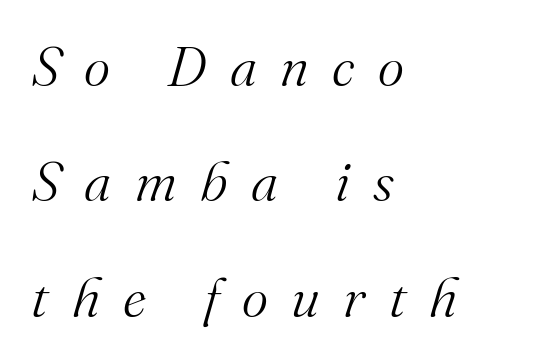
{"serif": "yes", "italic": "yes", "lean": "right", "slant_degrees": 16, "bold": "no", "weight": "light", "width": "normal", "stroke_contrast": "medium", "x_height": "small", "monospaced": "no", "underline": "no", "align": "left", "line_spacing": "loose", "line_spacing_ratio": 2.06, "letter_spacing": "wide", "letter_spacing_em": 0.42, "glyph_px": 56}
